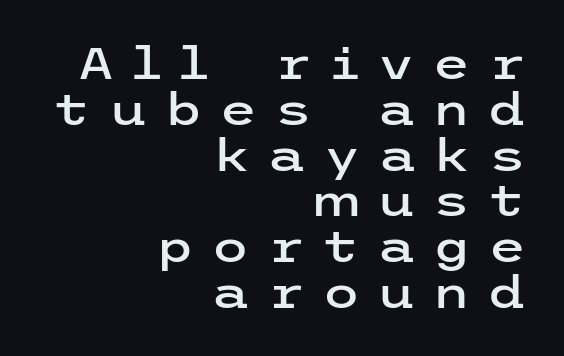
This rendering features lettering with no underline. The vertical gap from one line to the next is small. Rendered with straight, roman letterforms. Observe the wide spacing: letters keep a clear distance from each other. The face used here is a sans, in the tradition of grotesques and geometrics.
